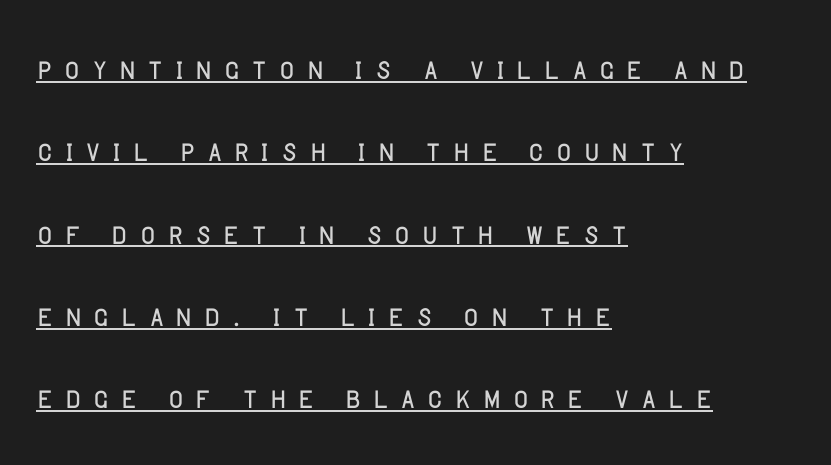
The typesetter chose a ragged-right arrangement here. Vertically, the passage feels expansive, rows floating well apart. Each stroke keeps to a modest, everyday thickness or less. Like a heading marked for emphasis, these lines bear an underscore. Character widths vary here, with narrow letters taking less room than wide ones.
